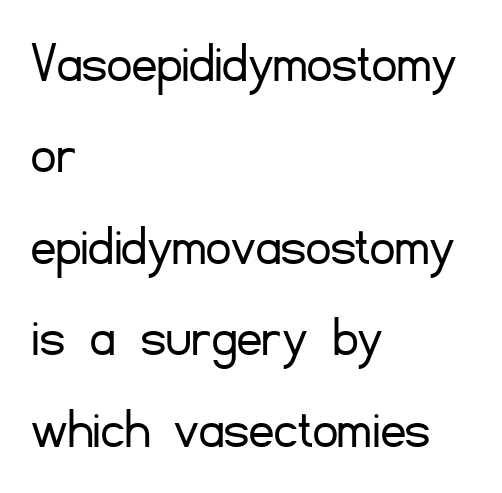
The image shows 61 px light sans-serif type, upright; set left-aligned, normal line spacing (1.5x), normal letter spacing, not underlined; low stroke contrast and a small x-height.
